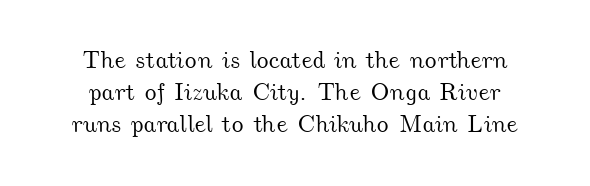
Q: Is the text underlined? A: No.
Q: Is the spacing between letters normal or unusually wide? A: Normal.
Q: Is the spacing between lines tight, normal or loose? A: Normal.
